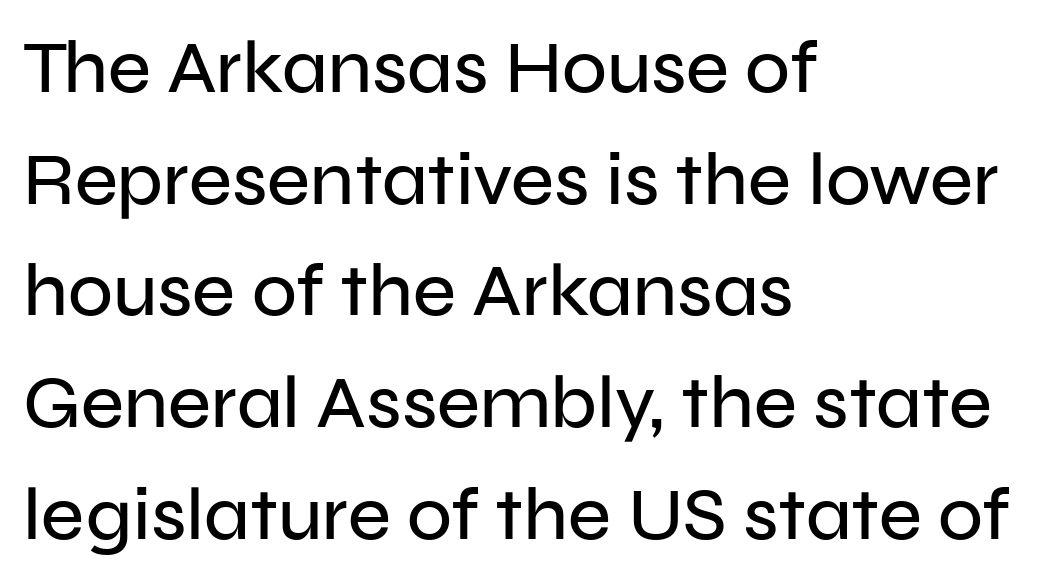
{"serif": "no", "italic": "no", "width": "normal", "stroke_contrast": "low", "x_height": "medium", "monospaced": "no", "underline": "no", "align": "left", "line_spacing": "normal", "line_spacing_ratio": 1.51, "letter_spacing": "normal", "letter_spacing_em": 0.0, "glyph_px": 74}
